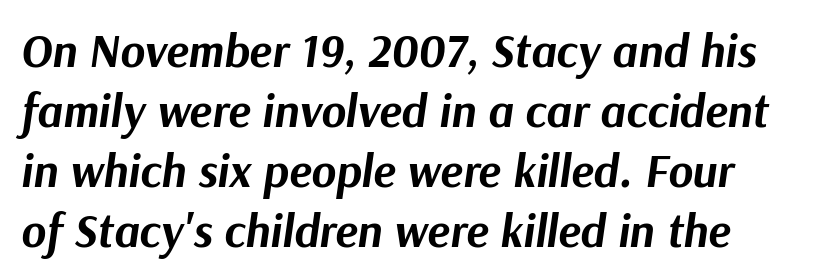
The foot of each line stays bare and open. These lines are rendered in a variable-pitch font. Leftover space on each line is placed entirely after the last word. How would I describe the line gaps? Plain and ordinary. These lines keep a tight, regular rhythm from letter to letter.
